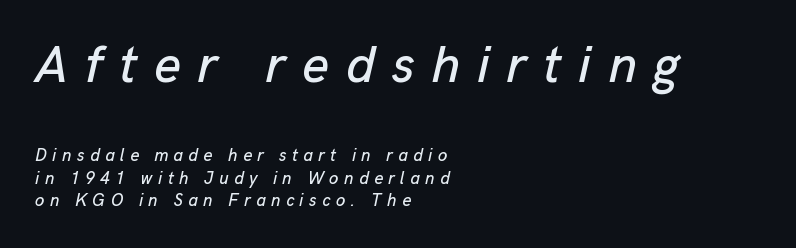
The image shows 52 px text type, italic (leaning right); set left-aligned, normal line spacing (1.32x), unusually wide letter spacing (+0.32 em), not underlined; the first (top) block is 3.06x larger; low stroke contrast and a medium x-height.
